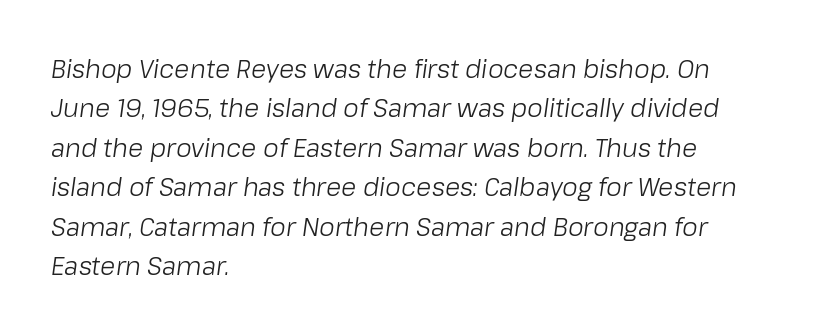
{"italic": "yes", "lean": "right", "slant_degrees": 8, "bold": "no", "underline": "no", "align": "left", "line_spacing": "normal", "line_spacing_ratio": 1.58, "letter_spacing": "normal", "letter_spacing_em": 0.0, "glyph_px": 25}
